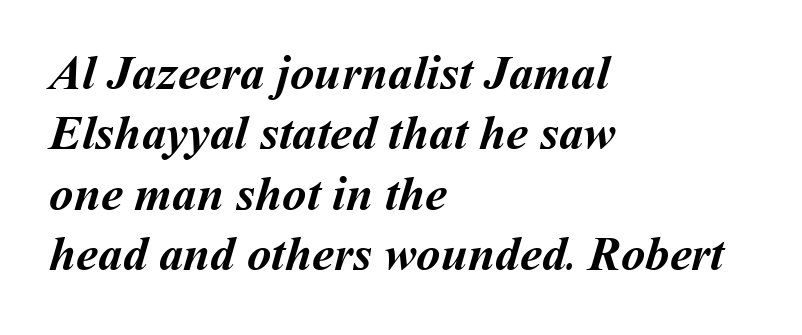
Q: Is the text bold? A: Yes.
Q: Is the text underlined? A: No.
Q: How is the paragraph aligned? A: Left-aligned.
Q: Is the spacing between letters normal or unusually wide? A: Normal.
Q: Width (condensed, normal, or wide)? A: Normal.
Q: Stroke contrast? A: Medium.
Q: x-height? A: Medium.
Q: Monospaced? A: No.
